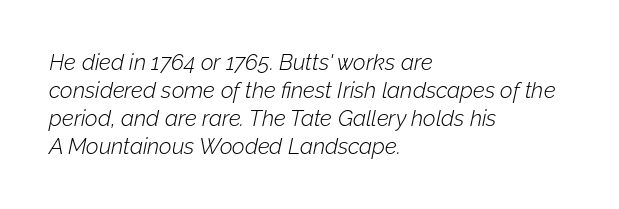
The image shows 22 px text type, italic (leaning right); set left-aligned, normal line spacing (1.27x), normal letter spacing, not underlined.
